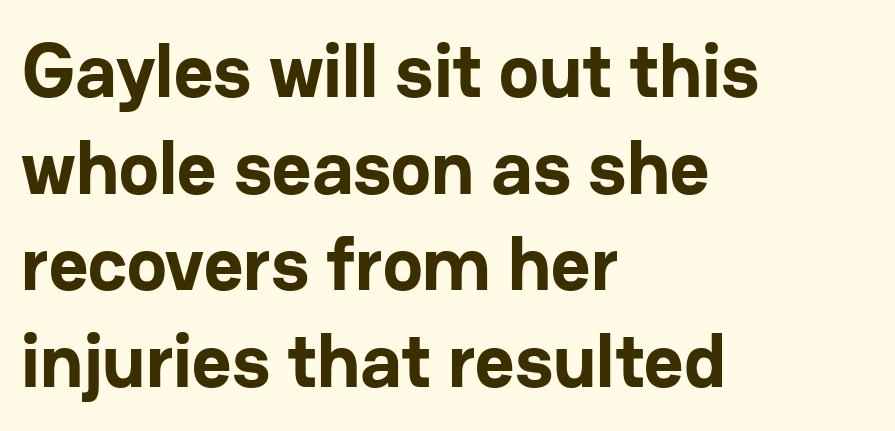
{"serif": "no", "italic": "no", "bold": "yes", "weight": "bold", "width": "normal", "stroke_contrast": "low", "x_height": "medium", "monospaced": "no", "underline": "no", "align": "left", "line_spacing": "normal", "line_spacing_ratio": 1.27, "letter_spacing": "normal", "letter_spacing_em": 0.0, "glyph_px": 76}
